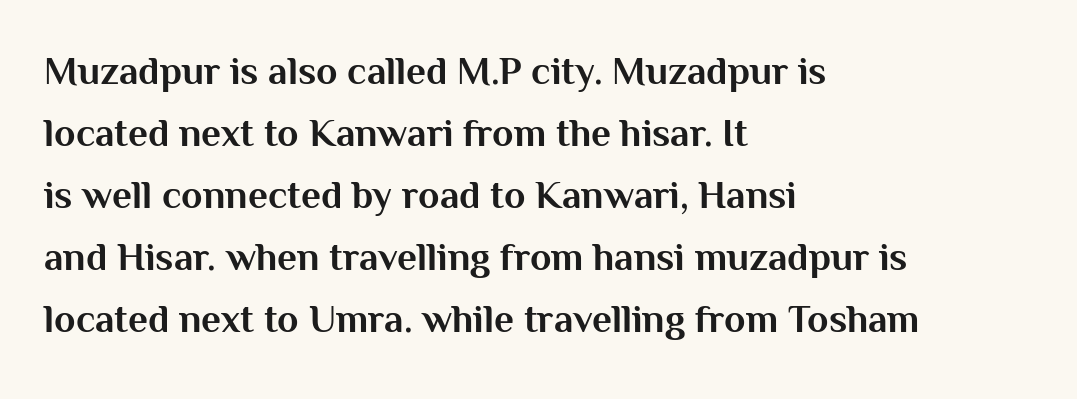
The image shows 39 px bold sans-serif type, upright; set left-aligned, normal line spacing (1.59x), normal letter spacing, not underlined; medium stroke contrast and a medium x-height.
